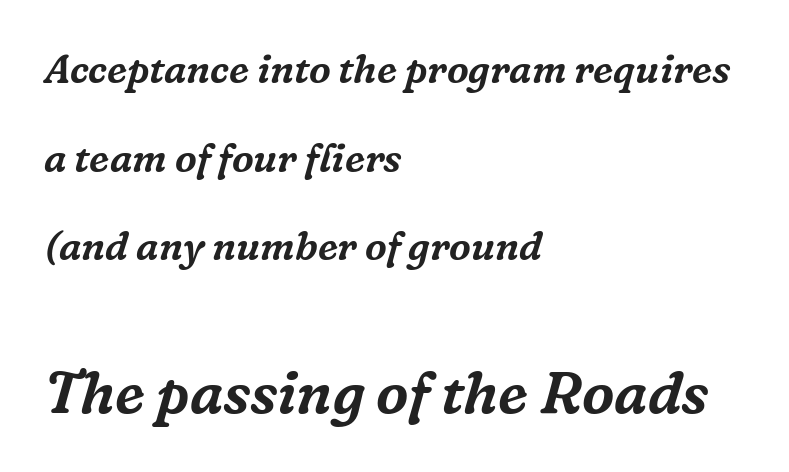
The image shows 58 px serif type, italic (leaning right); set left-aligned, loose line spacing (2.27x), normal letter spacing, not underlined; the second (bottom) block is 1.49x larger; medium stroke contrast and a medium x-height.
